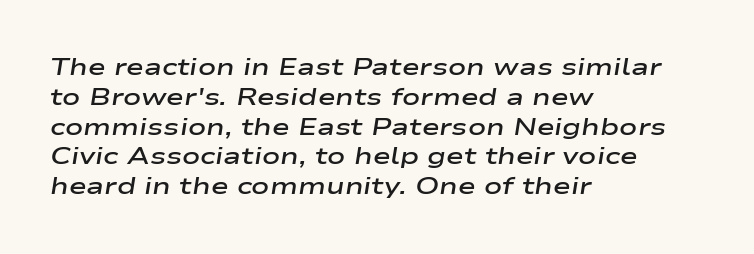
The image shows 24 px text type, italic (leaning right); set left-aligned, line spacing 1.24x, normal letter spacing, not underlined.
